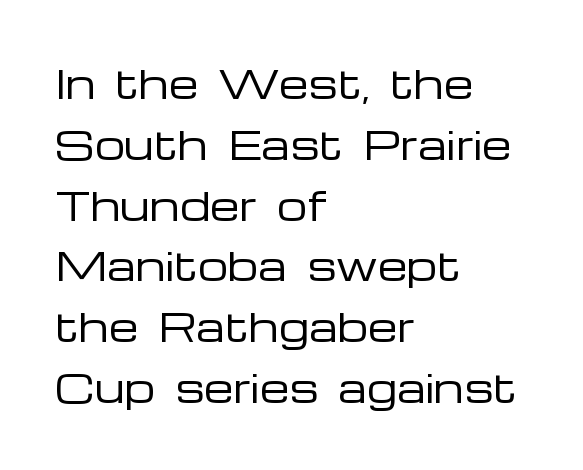
Q: Is the text bold? A: No.
Q: Is the text italic (slanted)? A: No, it is upright.
Q: Is the typeface a serif or a sans-serif typeface? A: Sans-serif.
Q: Is the text underlined? A: No.
Q: How is the paragraph aligned? A: Left-aligned.
Q: Is the spacing between letters normal or unusually wide? A: Normal.
Q: Is the spacing between lines tight, normal or loose? A: Normal.
Q: Width (condensed, normal, or wide)? A: Wide.
Q: Stroke contrast? A: Low.
Q: x-height? A: Medium.
Q: Monospaced? A: No.
